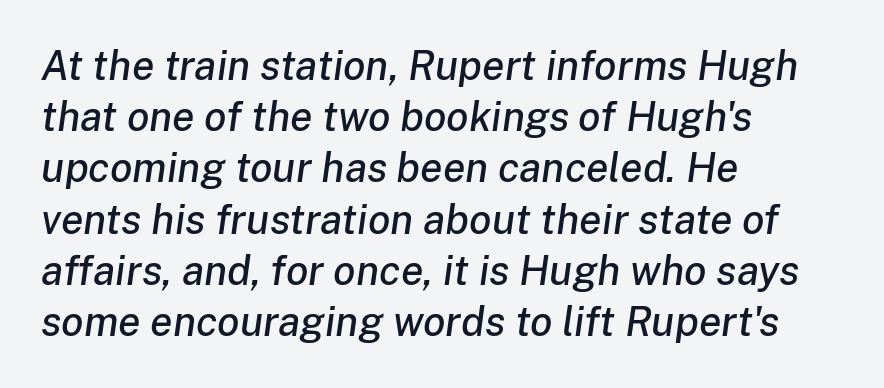
The image shows 41 px text type, italic (leaning right); set left-aligned, normal line spacing (1.25x), normal letter spacing, not underlined; low stroke contrast and a medium x-height.
